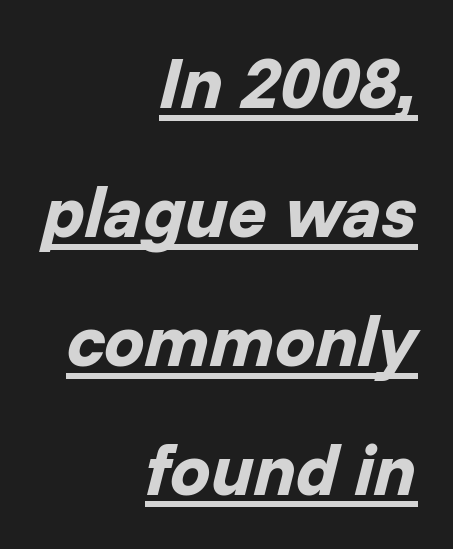
The sample has been set heavy, in full bold. Characters follow at the spacing the type designer built in. Italic? Definitely — the glyphs are oblique. One-word summary of the alignment: right. A continuous stroke trails under the words, as in a hyperlink.
